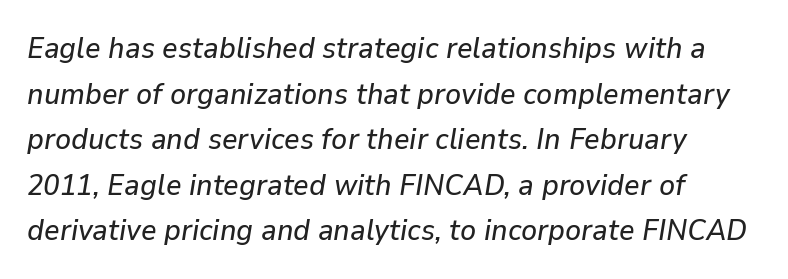
Q: Is the text italic (slanted)? A: Yes, it leans right by about 9 degrees.
Q: Is the text underlined? A: No.
Q: How is the paragraph aligned? A: Left-aligned.
Q: Is the spacing between letters normal or unusually wide? A: Normal.
Q: Is the spacing between lines tight, normal or loose? A: Normal.
Q: Width (condensed, normal, or wide)? A: Normal.
Q: Stroke contrast? A: Low.
Q: x-height? A: Medium.
Q: Monospaced? A: No.
